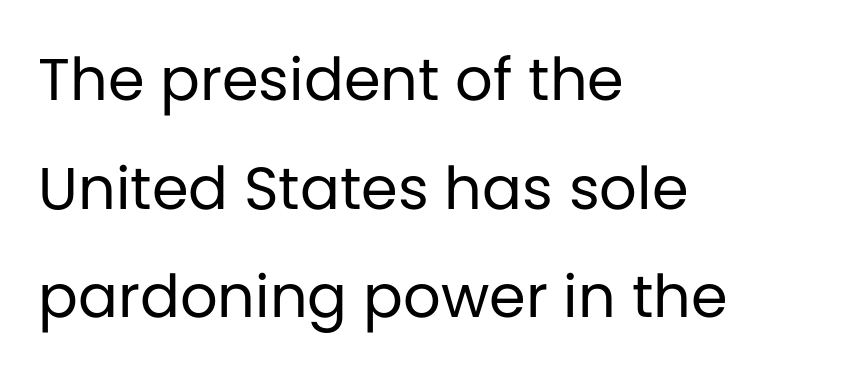
{"serif": "no", "italic": "no", "bold": "no", "weight": "regular", "width": "normal", "stroke_contrast": "low", "x_height": "large", "monospaced": "no", "underline": "no", "align": "left", "line_spacing_ratio": 1.84, "letter_spacing": "normal", "letter_spacing_em": 0.0, "glyph_px": 59}
